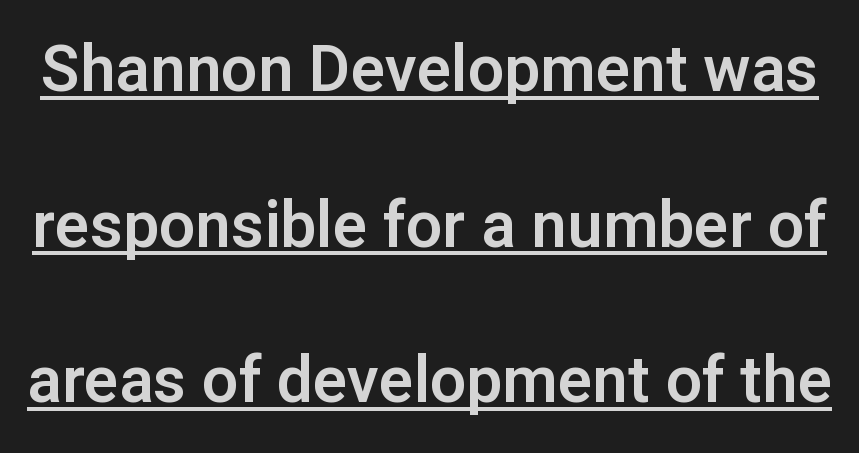
{"serif": "no", "italic": "no", "width": "normal", "stroke_contrast": "low", "x_height": "medium", "monospaced": "no", "underline": "yes", "line_spacing": "loose", "line_spacing_ratio": 2.43, "letter_spacing": "normal", "letter_spacing_em": 0.0, "glyph_px": 64}
